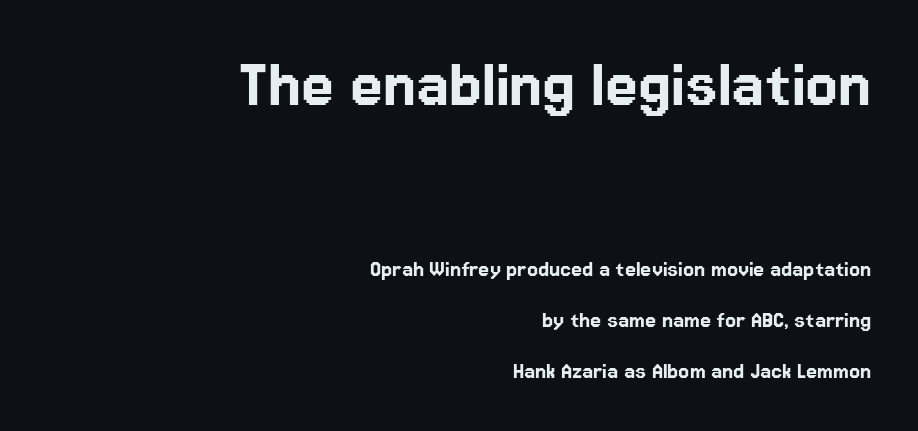
The vertical gap from one line to the next is large. Underlining? Definitely not there. Honestly, the letter spacing is just normal — you wouldn't notice it. Nothing sits at the stroke ends, so this counts as sans-serif. The text block is weighted toward the right margin, trailing off unevenly leftward. This is the regular roman posture of the typeface.
